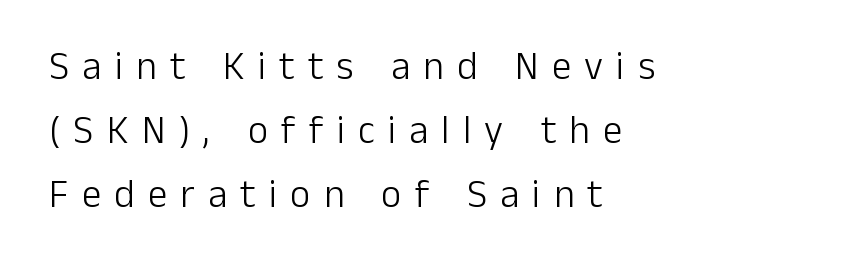
Q: Is the text bold? A: No.
Q: Is the text italic (slanted)? A: No, it is upright.
Q: Is the typeface a serif or a sans-serif typeface? A: Sans-serif.
Q: Is the text underlined? A: No.
Q: How is the paragraph aligned? A: Left-aligned.
Q: Is the spacing between letters normal or unusually wide? A: Unusually wide.
Q: Is the spacing between lines tight, normal or loose? A: Normal.
Q: Width (condensed, normal, or wide)? A: Normal.
Q: Stroke contrast? A: Low.
Q: x-height? A: Medium.
Q: Monospaced? A: No.
